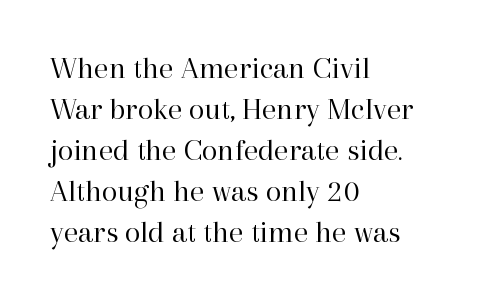
Q: Is the text bold? A: No.
Q: Is the text italic (slanted)? A: No, it is upright.
Q: Is the typeface a serif or a sans-serif typeface? A: Serif.
Q: Is the text underlined? A: No.
Q: How is the paragraph aligned? A: Left-aligned.
Q: Is the spacing between letters normal or unusually wide? A: Normal.
Q: Is the spacing between lines tight, normal or loose? A: Normal.
Q: Width (condensed, normal, or wide)? A: Normal.
Q: Stroke contrast? A: High.
Q: x-height? A: Medium.
Q: Monospaced? A: No.
